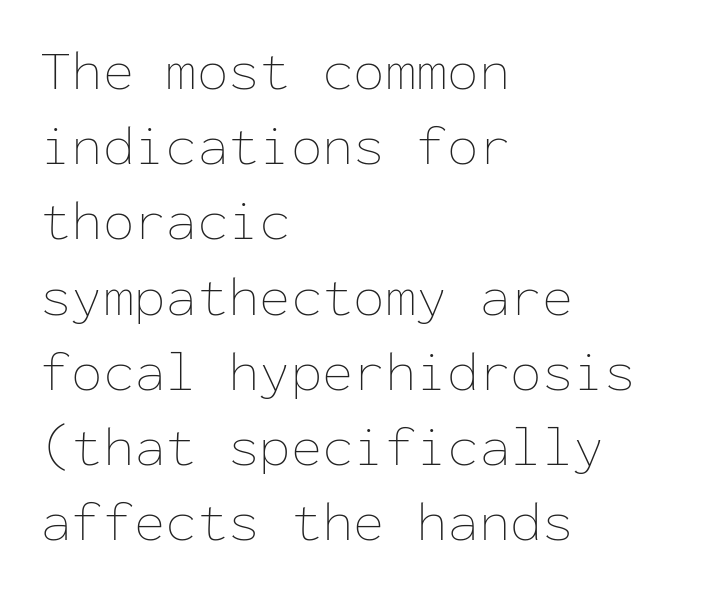
{"italic": "no", "bold": "no", "weight": "thin", "width": "normal", "stroke_contrast": "low", "x_height": "medium", "monospaced": "yes", "underline": "no", "align": "left", "line_spacing": "normal", "line_spacing_ratio": 1.32, "letter_spacing": "normal", "letter_spacing_em": 0.0, "glyph_px": 57}
